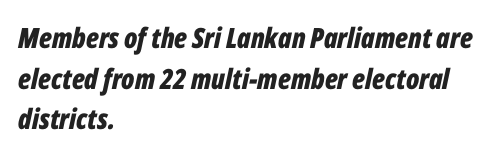
{"italic": "yes", "lean": "right", "slant_degrees": 12, "bold": "yes", "weight": "bold", "width": "condensed", "stroke_contrast": "low", "x_height": "medium", "monospaced": "no", "underline": "no", "align": "left", "line_spacing": "normal", "line_spacing_ratio": 1.45, "letter_spacing": "normal", "letter_spacing_em": 0.0, "glyph_px": 28}
